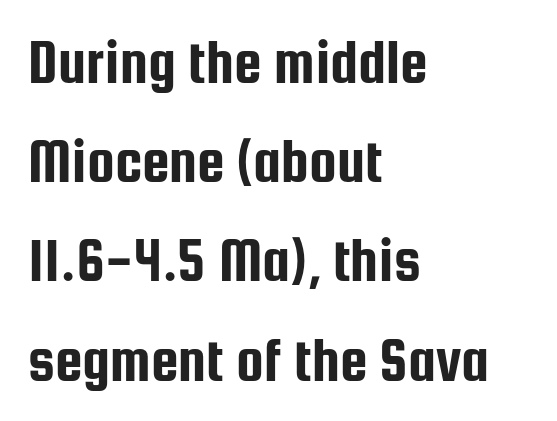
The image shows 62 px condensed sans-serif type, upright; set left-aligned, normal line spacing (1.6x), normal letter spacing, not underlined; low stroke contrast and a medium x-height.
